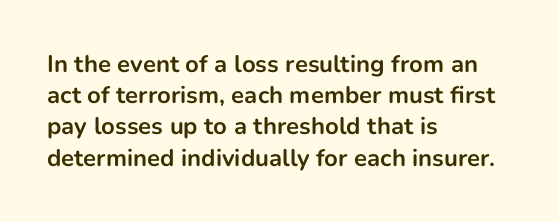
{"italic": "no", "bold": "yes", "underline": "no", "align": "left", "line_spacing": "normal", "line_spacing_ratio": 1.3, "letter_spacing": "normal", "letter_spacing_em": 0.0, "glyph_px": 24}
